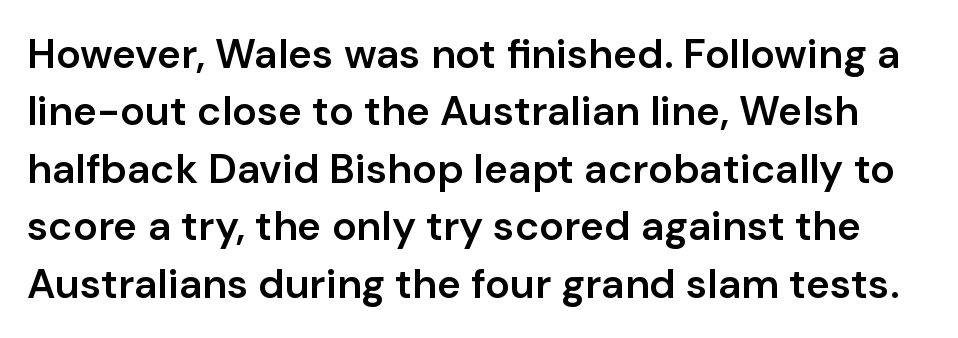
{"serif": "no", "italic": "no", "bold": "semi", "weight": "semibold", "width": "normal", "stroke_contrast": "low", "x_height": "medium", "monospaced": "no", "underline": "no", "line_spacing": "normal", "line_spacing_ratio": 1.4, "letter_spacing": "normal", "letter_spacing_em": 0.0, "glyph_px": 41}
